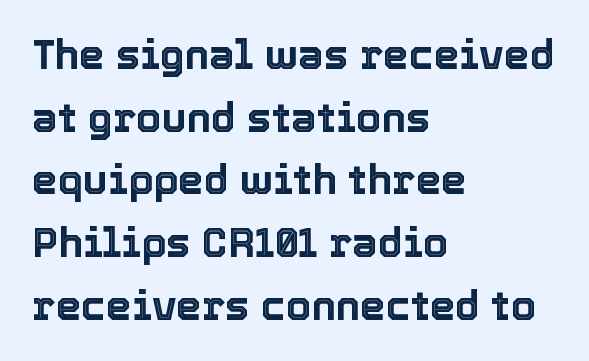
Q: Is the text italic (slanted)? A: No, it is upright.
Q: Is the text underlined? A: No.
Q: How is the paragraph aligned? A: Left-aligned.
Q: Is the spacing between letters normal or unusually wide? A: Normal.
Q: Is the spacing between lines tight, normal or loose? A: Normal.
Q: Width (condensed, normal, or wide)? A: Normal.
Q: x-height? A: Medium.
Q: Monospaced? A: No.
